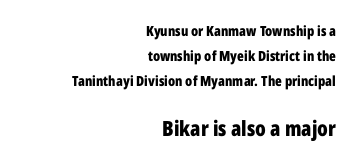
{"italic": "no", "bold": "yes", "underline": "no", "align": "right", "line_spacing_ratio": 1.78, "letter_spacing": "normal", "letter_spacing_em": 0.0, "larger_block": "second", "size_ratio": 1.5, "glyph_px": 21}
